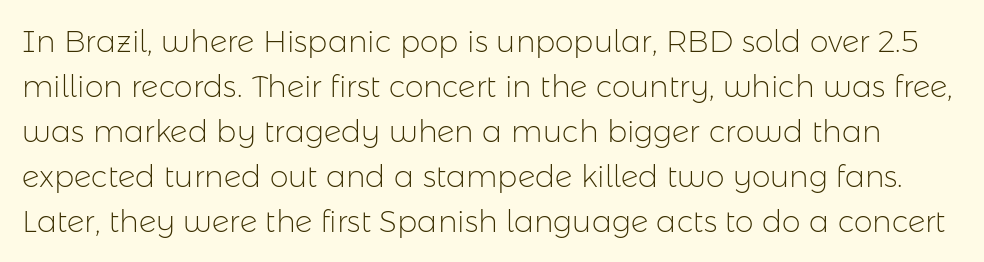
{"serif": "no", "italic": "no", "bold": "no", "weight": "light", "width": "normal", "stroke_contrast": "low", "x_height": "medium", "monospaced": "no", "underline": "no", "line_spacing": "normal", "line_spacing_ratio": 1.5, "letter_spacing": "normal", "letter_spacing_em": 0.0, "glyph_px": 30}
